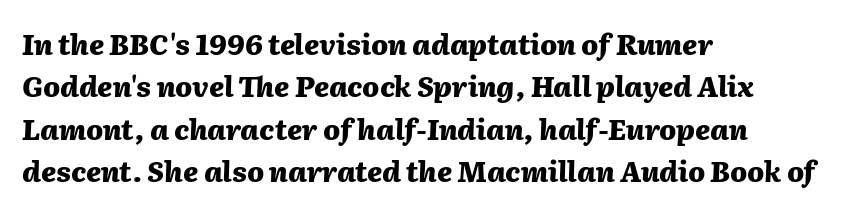
The image shows 28 px heavy type, italic (leaning right); set left-aligned, normal line spacing (1.51x), normal letter spacing, not underlined; medium stroke contrast and a medium x-height.
